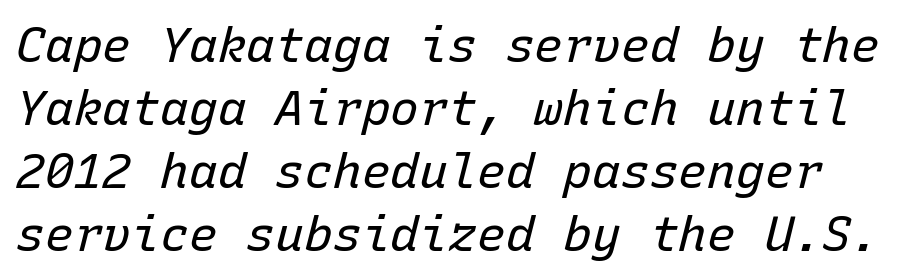
The image shows 48 px regular-weight type, italic (leaning right), monospaced; set normal line spacing (1.31x), normal letter spacing, not underlined; low stroke contrast and a medium x-height.
